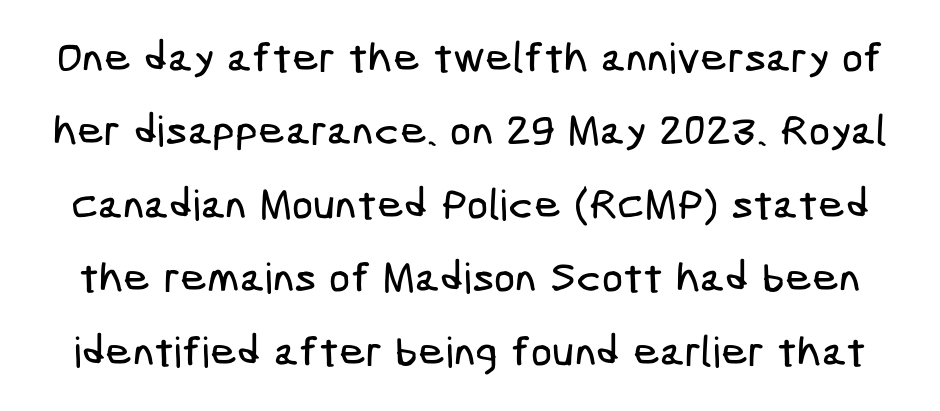
{"serif": "no", "width": "condensed", "stroke_contrast": "low", "x_height": "medium", "underline": "no", "line_spacing_ratio": 1.75, "letter_spacing": "normal", "letter_spacing_em": 0.0, "glyph_px": 42}
